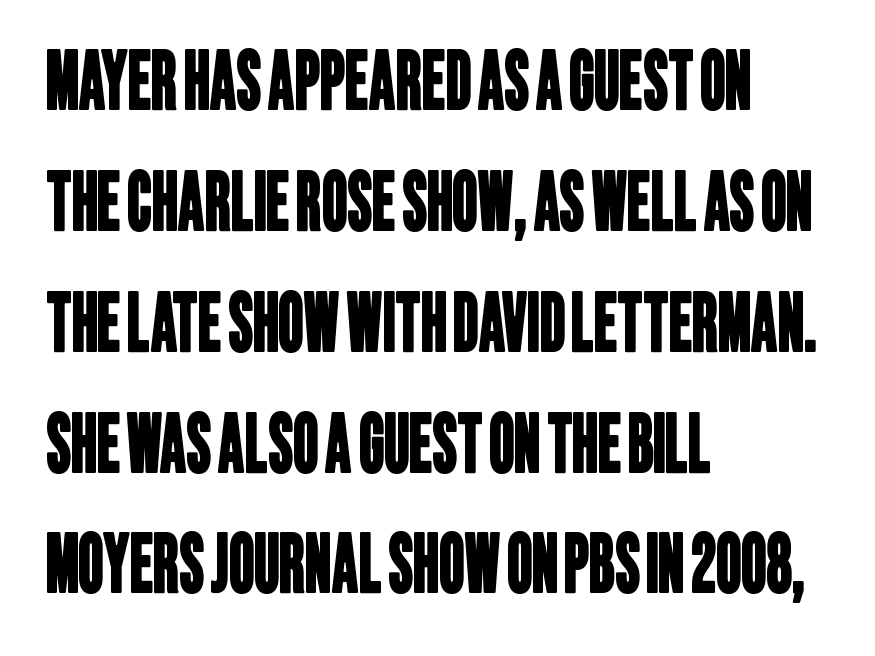
The image shows 79 px condensed sans-serif type; set left-aligned, normal line spacing (1.53x), normal letter spacing, not underlined; low stroke contrast and a large x-height.
